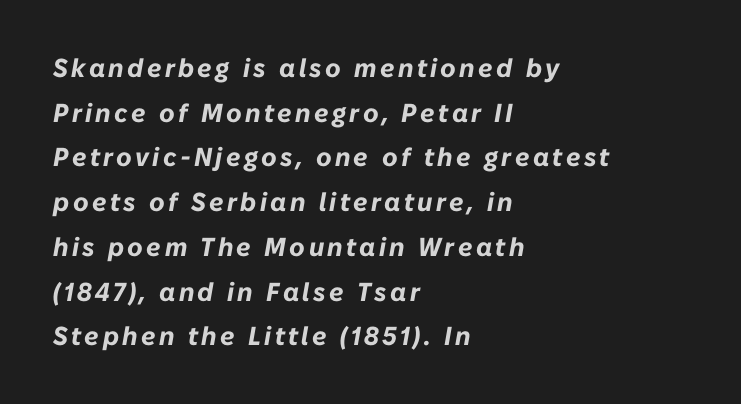
The image shows 26 px bold type, italic (leaning right); set left-aligned, line spacing 1.72x, not underlined.
